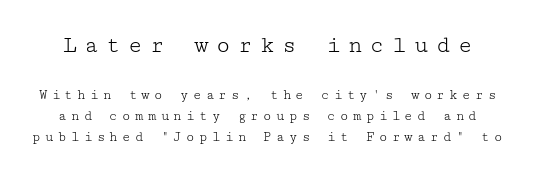
The image shows 24 px text type, upright; set normal line spacing (1.5x), unusually wide letter spacing (+0.31 em), not underlined; the first (top) block is 1.71x larger.
